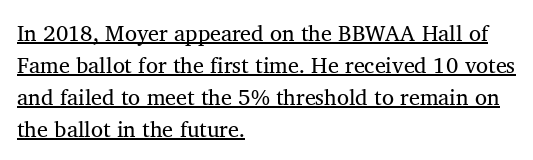
The image shows 22 px text type; set left-aligned, normal line spacing (1.45x), normal letter spacing, underlined.
